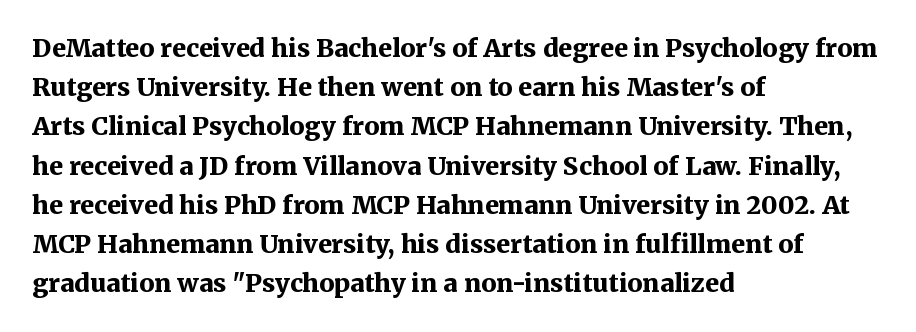
{"italic": "no", "bold": "yes", "underline": "no", "align": "left", "line_spacing": "normal", "line_spacing_ratio": 1.57, "letter_spacing": "normal", "letter_spacing_em": 0.0, "glyph_px": 25}
